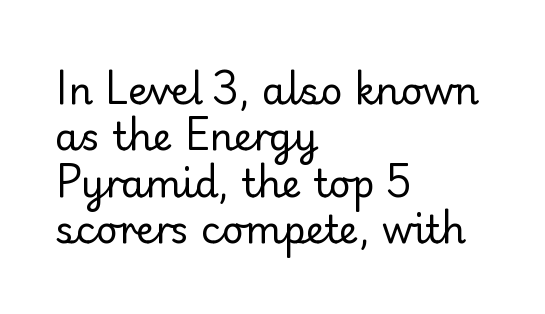
Q: Is the text bold? A: No.
Q: Is the text italic (slanted)? A: No, it is upright.
Q: Is the typeface a serif or a sans-serif typeface? A: Sans-serif.
Q: Is the text underlined? A: No.
Q: How is the paragraph aligned? A: Left-aligned.
Q: Is the spacing between letters normal or unusually wide? A: Normal.
Q: Width (condensed, normal, or wide)? A: Normal.
Q: Stroke contrast? A: Low.
Q: x-height? A: Small.
Q: Monospaced? A: No.
